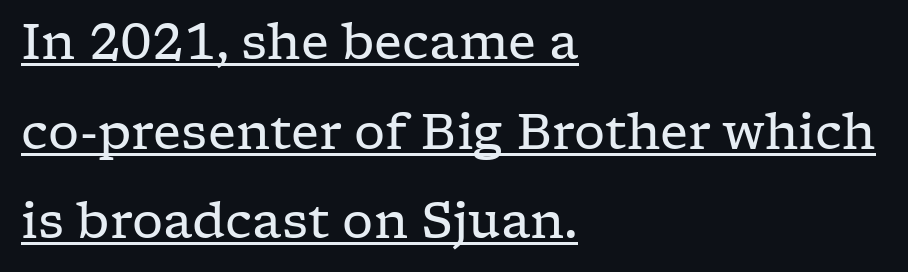
Q: Is the text bold? A: No.
Q: Is the text italic (slanted)? A: No, it is upright.
Q: Is the typeface a serif or a sans-serif typeface? A: Serif.
Q: Is the text underlined? A: Yes.
Q: How is the paragraph aligned? A: Left-aligned.
Q: Is the spacing between letters normal or unusually wide? A: Normal.
Q: Width (condensed, normal, or wide)? A: Wide.
Q: Stroke contrast? A: Low.
Q: x-height? A: Medium.
Q: Monospaced? A: No.
